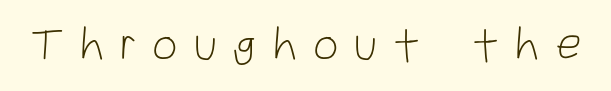
Q: Is the text bold? A: No.
Q: Is the text italic (slanted)? A: No, it is upright.
Q: Is the typeface a serif or a sans-serif typeface? A: Sans-serif.
Q: Is the text underlined? A: No.
Q: Is the spacing between letters normal or unusually wide? A: Unusually wide.
Q: Width (condensed, normal, or wide)? A: Condensed.
Q: Stroke contrast? A: Low.
Q: x-height? A: Large.
Q: Monospaced? A: No.
